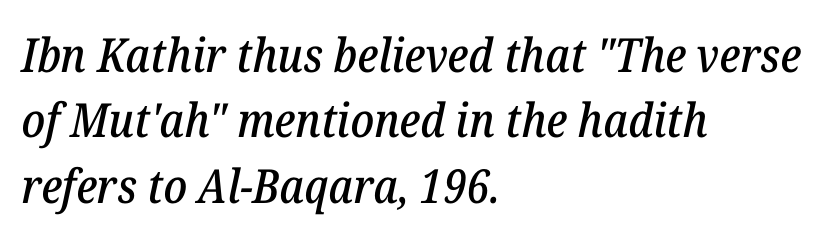
Q: Is the text italic (slanted)? A: Yes, it leans right by about 12 degrees.
Q: Is the typeface a serif or a sans-serif typeface? A: Serif.
Q: Is the text underlined? A: No.
Q: How is the paragraph aligned? A: Left-aligned.
Q: Is the spacing between letters normal or unusually wide? A: Normal.
Q: Is the spacing between lines tight, normal or loose? A: Normal.
Q: Width (condensed, normal, or wide)? A: Normal.
Q: Stroke contrast? A: Low.
Q: x-height? A: Medium.
Q: Monospaced? A: No.
